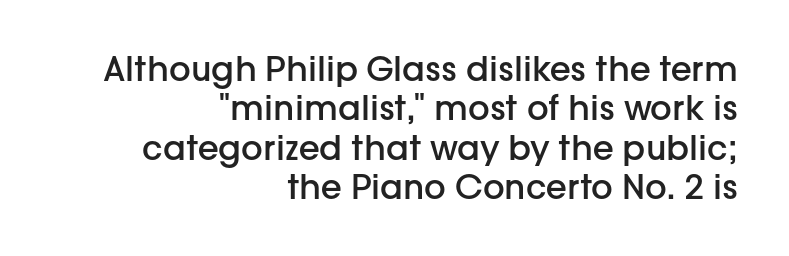
The foot of each line stays bare and open. Proportional: the letters do not fall into vertical columns. Honestly, the letter spacing is just normal — you wouldn't notice it. Vertical strokes here are truly vertical.
